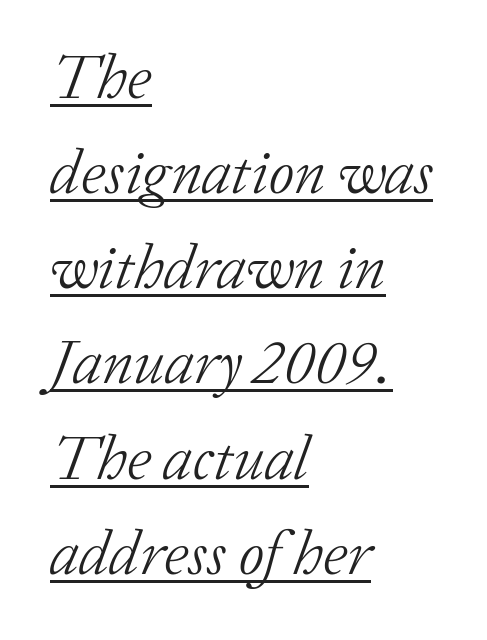
Q: Is the text bold? A: No.
Q: Is the text italic (slanted)? A: Yes, it leans right by about 20 degrees.
Q: Is the typeface a serif or a sans-serif typeface? A: Serif.
Q: Is the text underlined? A: Yes.
Q: How is the paragraph aligned? A: Left-aligned.
Q: Is the spacing between letters normal or unusually wide? A: Normal.
Q: Is the spacing between lines tight, normal or loose? A: Normal.
Q: Width (condensed, normal, or wide)? A: Normal.
Q: Stroke contrast? A: Low.
Q: x-height? A: Medium.
Q: Monospaced? A: No.
